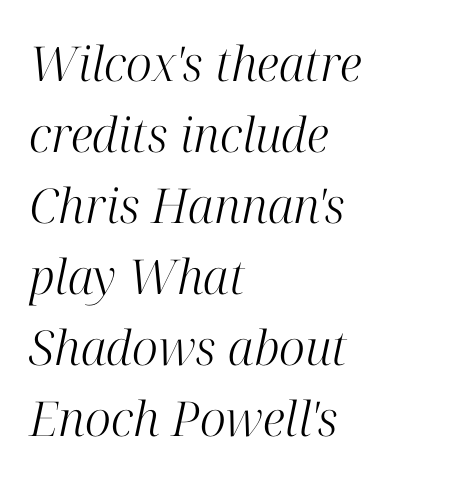
Q: Is the text bold? A: No.
Q: Is the text italic (slanted)? A: Yes, it leans right by about 12 degrees.
Q: Is the typeface a serif or a sans-serif typeface? A: Serif.
Q: Is the text underlined? A: No.
Q: How is the paragraph aligned? A: Left-aligned.
Q: Is the spacing between letters normal or unusually wide? A: Normal.
Q: Is the spacing between lines tight, normal or loose? A: Normal.
Q: Width (condensed, normal, or wide)? A: Normal.
Q: Stroke contrast? A: High.
Q: x-height? A: Medium.
Q: Monospaced? A: No.
